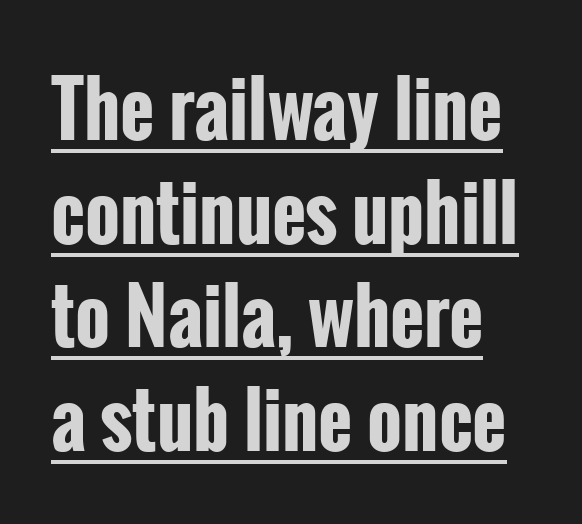
The lettering is marked with a stroke running underneath it. Looks like regular typesetting: each glyph gets only the width it needs. Normally led — the rows are evenly, conventionally spaced. Are there feet on the stems? There aren't — it's a sans.
